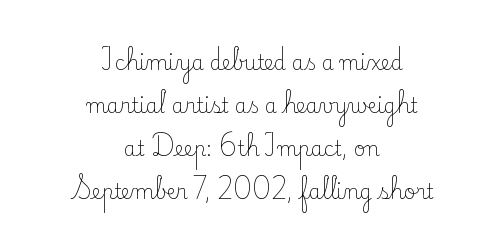
The image shows 20 px text type, upright; set centered, loose line spacing (2.15x), normal letter spacing, not underlined.
